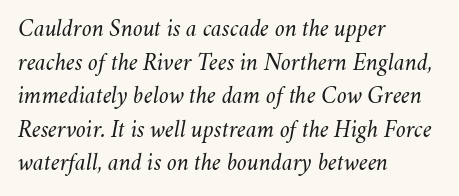
Q: Is the text bold? A: No.
Q: Is the text italic (slanted)? A: Yes, it leans right by about 11 degrees.
Q: Is the text underlined? A: No.
Q: How is the paragraph aligned? A: Left-aligned.
Q: Is the spacing between letters normal or unusually wide? A: Normal.
Q: Is the spacing between lines tight, normal or loose? A: Normal.
